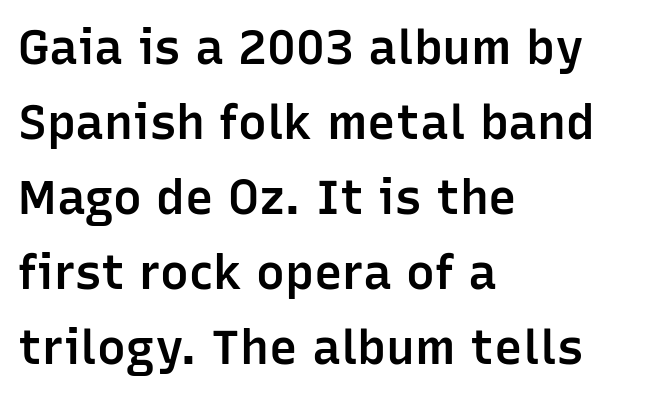
This is the in-between weight designers call semibold or demi. The line texture is even and compact thanks to regular tracking. Underline: absent. Spacing verdict: proportional, widths tailored to each character.
